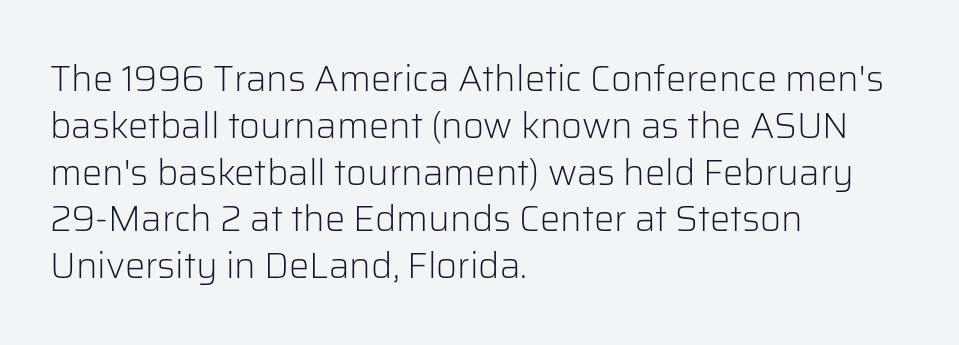
Q: Is the text bold? A: No.
Q: Is the text italic (slanted)? A: No, it is upright.
Q: Is the typeface a serif or a sans-serif typeface? A: Sans-serif.
Q: Is the text underlined? A: No.
Q: How is the paragraph aligned? A: Left-aligned.
Q: Is the spacing between letters normal or unusually wide? A: Normal.
Q: Is the spacing between lines tight, normal or loose? A: Normal.
Q: Width (condensed, normal, or wide)? A: Normal.
Q: Stroke contrast? A: Low.
Q: x-height? A: Medium.
Q: Monospaced? A: No.
